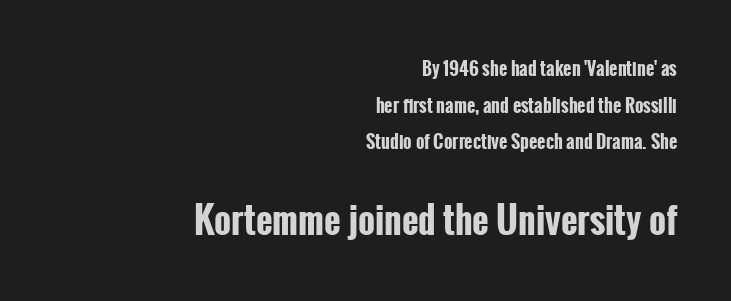
The image shows 36 px bold, condensed sans-serif type, upright; set right-aligned, loose line spacing (2.03x), normal letter spacing, not underlined; the second (bottom) block is 2.0x larger; low stroke contrast and a medium x-height.
